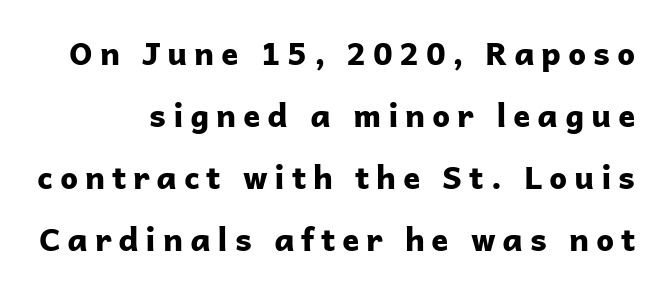
{"serif": "no", "italic": "no", "bold": "yes", "weight": "bold", "width": "normal", "stroke_contrast": "low", "x_height": "medium", "monospaced": "no", "underline": "no", "line_spacing": "loose", "line_spacing_ratio": 1.94, "letter_spacing": "wide", "letter_spacing_em": 0.21, "glyph_px": 32}
